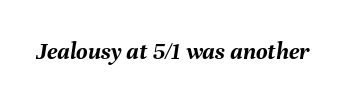
A typesetter would mark this as italic. In terms of letterspacing, this is plain default setting. Heavy, bold letterforms. Honestly, there is no underline to notice here at all.
